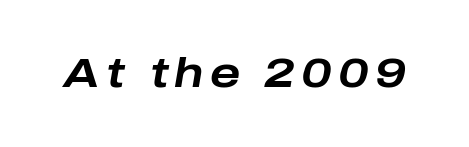
The space beneath each line is pristine and unruled. Emphasis by weight is at full strength: bold. Note the varied advance widths — an 'i' is clearly narrower than an 'm'. You can tell it's italic because the verticals aren't actually vertical.
